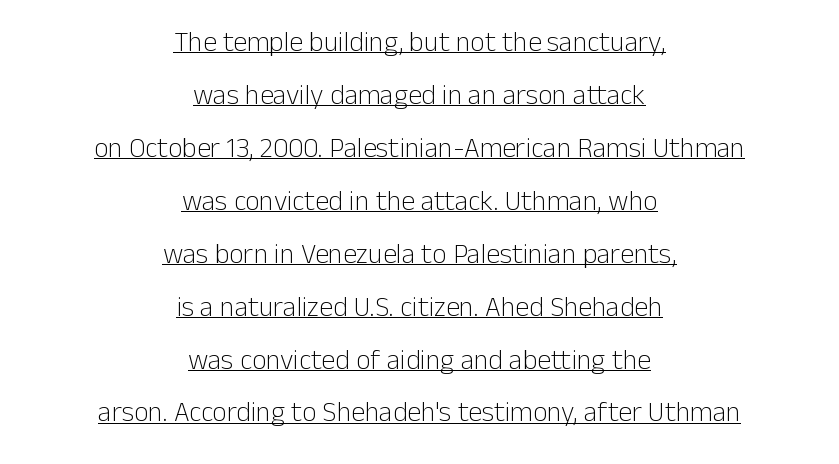
The image shows 28 px light sans-serif type, upright; set centered, line spacing 1.89x, normal letter spacing, underlined; low stroke contrast and a medium x-height.
